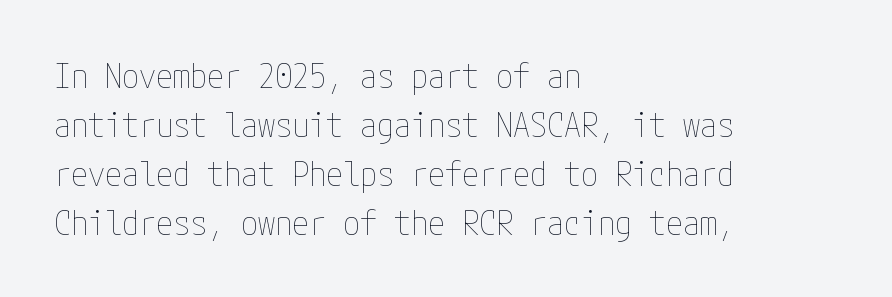
{"italic": "no", "bold": "no", "weight": "thin", "width": "condensed", "stroke_contrast": "low", "x_height": "medium", "underline": "no", "align": "left", "line_spacing": "normal", "line_spacing_ratio": 1.44, "letter_spacing": "normal", "letter_spacing_em": 0.0, "glyph_px": 34}
